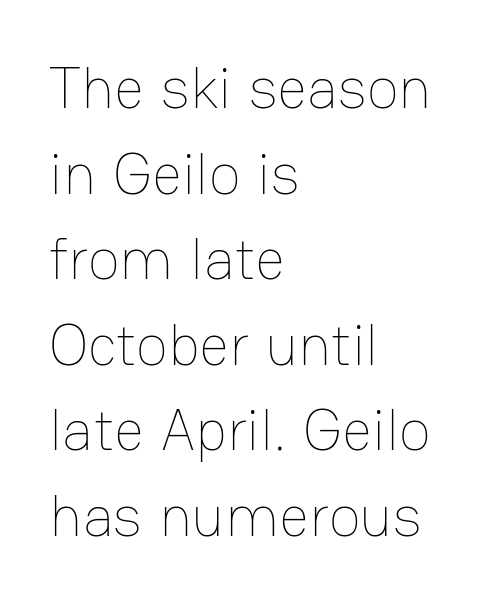
The image shows 59 px thin type, upright; set left-aligned, normal line spacing (1.45x), normal letter spacing, not underlined; low stroke contrast and a medium x-height.
